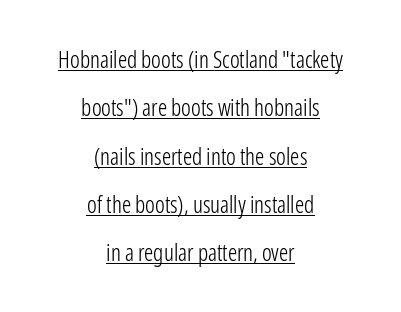
Q: Is the text bold? A: No.
Q: Is the text italic (slanted)? A: No, it is upright.
Q: Is the text underlined? A: Yes.
Q: How is the paragraph aligned? A: Centered.
Q: Is the spacing between letters normal or unusually wide? A: Normal.
Q: Is the spacing between lines tight, normal or loose? A: Loose.
